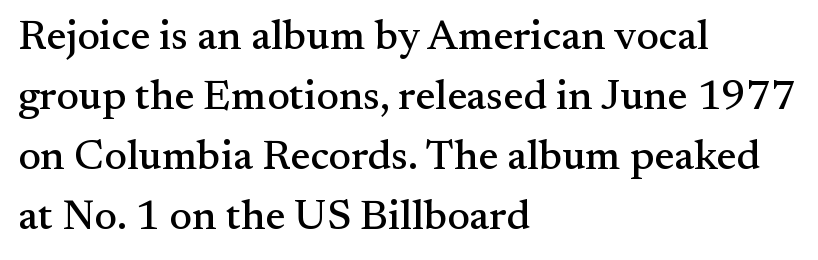
Rendered with straight, roman letterforms. This sample uses plain, unmodified letter spacing. Each letter keeps its own natural width here, so spacing adapts to shape. Casual observation: everything's shoved over to the left. The passage shown is not underscored anywhere.
